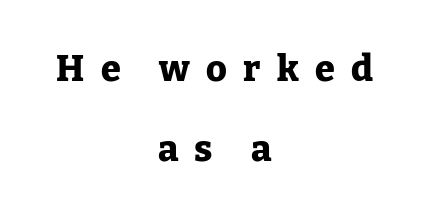
The image shows 36 px heavy serif type, upright; set centered, loose line spacing (2.22x), unusually wide letter spacing (+0.45 em), not underlined; low stroke contrast and a medium x-height.
